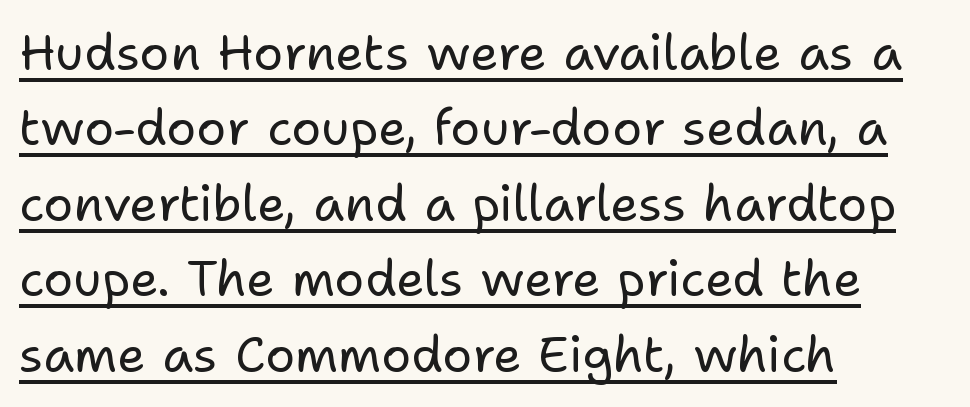
Italic? Not at all — the glyphs are vertical. Unbolded letterforms with no extra heft. Varying glyph widths throughout — classic text-font behaviour. The vertical gap from one line to the next is medium. The sample's only ornament is a line tracing under the words.
